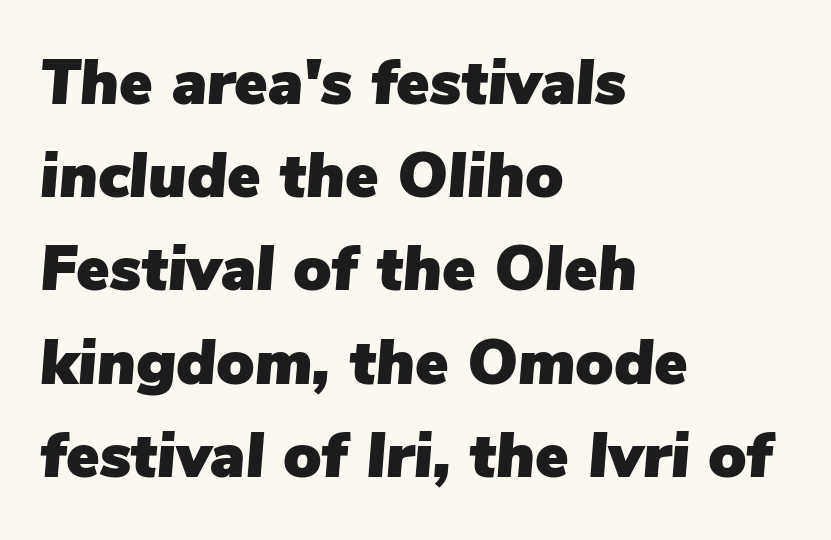
{"italic": "yes", "lean": "right", "slant_degrees": 5, "width": "normal", "stroke_contrast": "low", "x_height": "medium", "monospaced": "no", "underline": "no", "align": "left", "line_spacing": "normal", "line_spacing_ratio": 1.48, "letter_spacing": "normal", "letter_spacing_em": 0.0, "glyph_px": 63}
